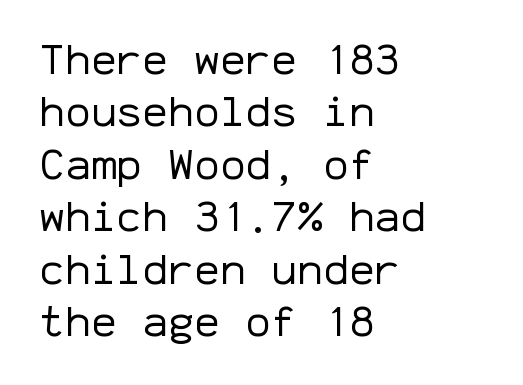
Characters remain perfectly vertical along every line. No word sits above an underline. Is the letter spacing exaggerated? No — it looks like the ordinary default. The strokes carry an ordinary text weight at most.
